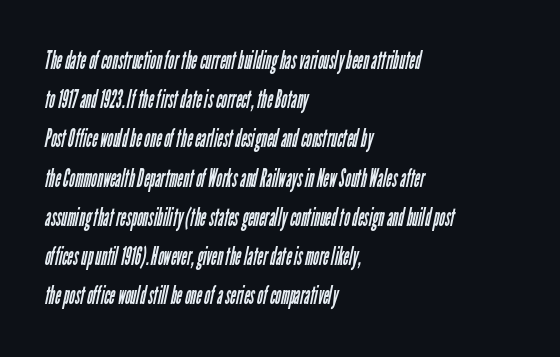
Q: Is the text bold? A: No.
Q: Is the text underlined? A: No.
Q: How is the paragraph aligned? A: Left-aligned.
Q: Is the spacing between letters normal or unusually wide? A: Normal.
Q: Is the spacing between lines tight, normal or loose? A: Normal.
